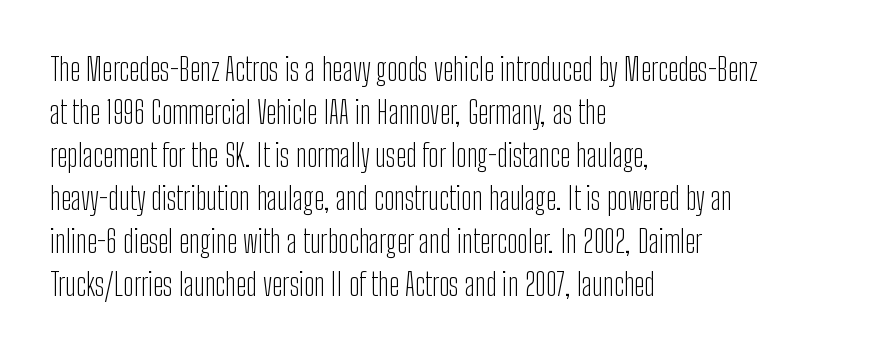
{"serif": "no", "italic": "no", "bold": "no", "weight": "light", "width": "condensed", "stroke_contrast": "low", "x_height": "medium", "monospaced": "no", "underline": "no", "align": "left", "line_spacing": "normal", "line_spacing_ratio": 1.39, "letter_spacing": "normal", "letter_spacing_em": 0.0, "glyph_px": 31}
